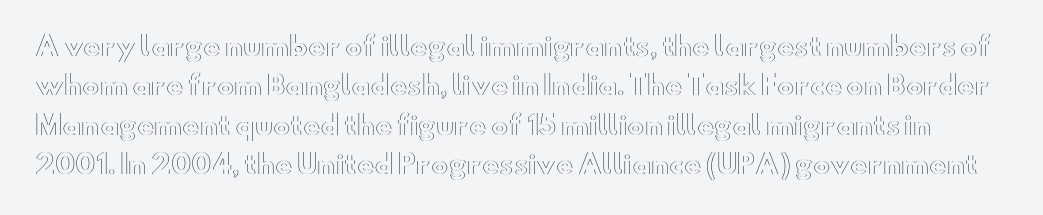
Q: Is the text italic (slanted)? A: No, it is upright.
Q: Is the text underlined? A: No.
Q: Is the spacing between letters normal or unusually wide? A: Normal.
Q: Is the spacing between lines tight, normal or loose? A: Normal.
